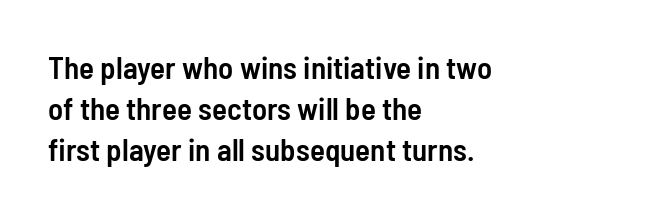
Q: Is the text bold? A: Semi-bold.
Q: Is the text italic (slanted)? A: No, it is upright.
Q: Is the typeface a serif or a sans-serif typeface? A: Sans-serif.
Q: Is the text underlined? A: No.
Q: How is the paragraph aligned? A: Left-aligned.
Q: Is the spacing between letters normal or unusually wide? A: Normal.
Q: Is the spacing between lines tight, normal or loose? A: Normal.
Q: Width (condensed, normal, or wide)? A: Condensed.
Q: Stroke contrast? A: Low.
Q: x-height? A: Medium.
Q: Monospaced? A: No.
